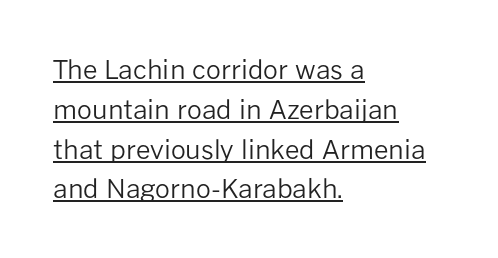
{"italic": "no", "bold": "no", "underline": "yes", "align": "left", "line_spacing": "normal", "line_spacing_ratio": 1.53, "letter_spacing": "normal", "letter_spacing_em": 0.0, "glyph_px": 26}
